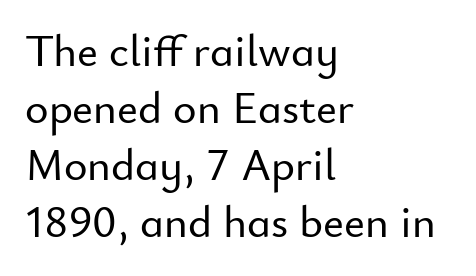
{"serif": "no", "italic": "no", "width": "normal", "stroke_contrast": "low", "x_height": "small", "monospaced": "no", "underline": "no", "align": "left", "line_spacing": "normal", "line_spacing_ratio": 1.27, "letter_spacing": "normal", "letter_spacing_em": 0.0, "glyph_px": 45}
